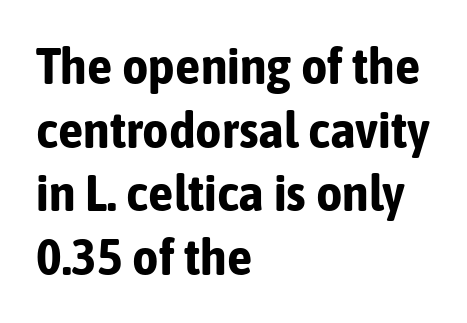
{"serif": "no", "italic": "no", "bold": "yes", "weight": "bold", "width": "condensed", "stroke_contrast": "low", "x_height": "medium", "monospaced": "no", "underline": "no", "align": "left", "line_spacing": "normal", "line_spacing_ratio": 1.25, "letter_spacing": "normal", "letter_spacing_em": 0.0, "glyph_px": 51}
